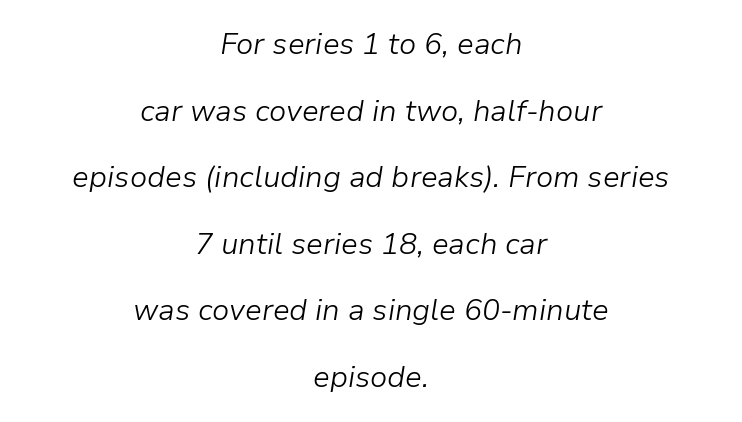
Rows of type keep a wide berth in the vertical direction. The face used here is proportionally spaced, like ordinary book or web type. Italic? Definitely — the glyphs are oblique. Stem width sits at or under what a default text font uses.
